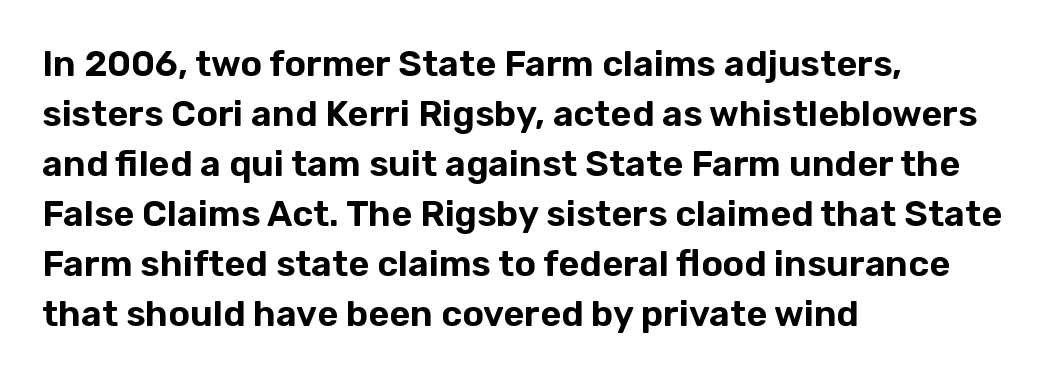
The image shows 36 px sans-serif type, upright; set left-aligned, normal line spacing (1.39x), normal letter spacing, not underlined; low stroke contrast and a medium x-height.
